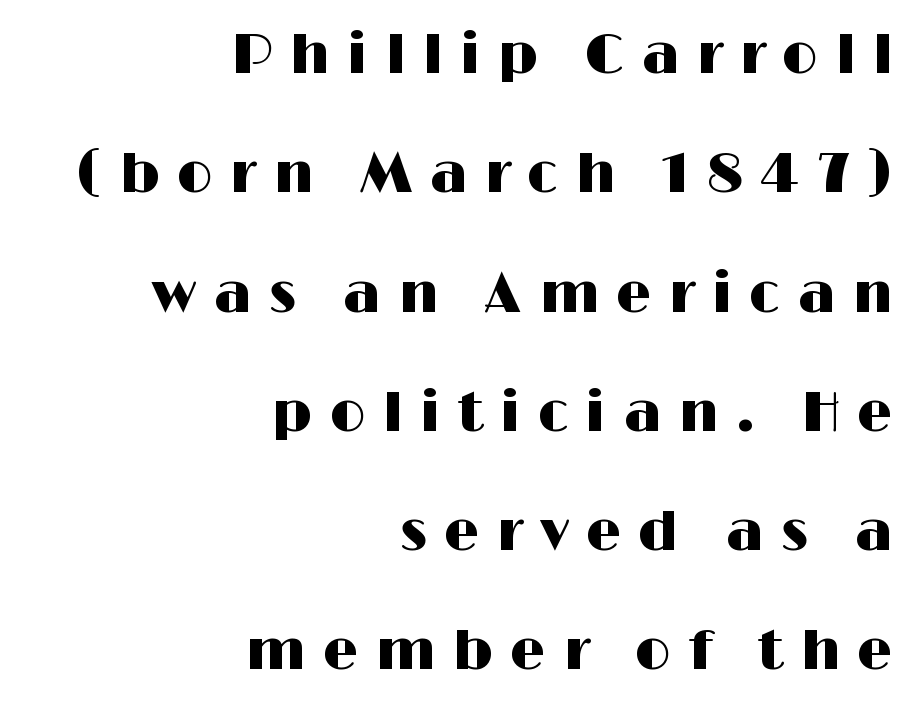
Q: Is the text italic (slanted)? A: No, it is upright.
Q: Is the typeface a serif or a sans-serif typeface? A: Sans-serif.
Q: Is the text underlined? A: No.
Q: How is the paragraph aligned? A: Right-aligned.
Q: Is the spacing between letters normal or unusually wide? A: Unusually wide.
Q: Is the spacing between lines tight, normal or loose? A: Loose.
Q: Width (condensed, normal, or wide)? A: Wide.
Q: Stroke contrast? A: High.
Q: x-height? A: Medium.
Q: Monospaced? A: No.
